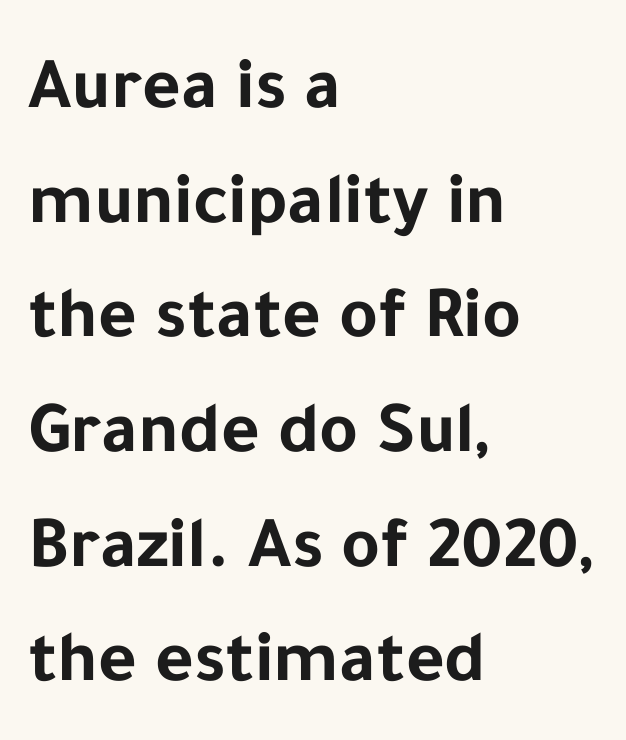
The image shows 74 px bold sans-serif type, upright; set left-aligned, normal line spacing (1.55x), normal letter spacing, not underlined; low stroke contrast and a medium x-height.
